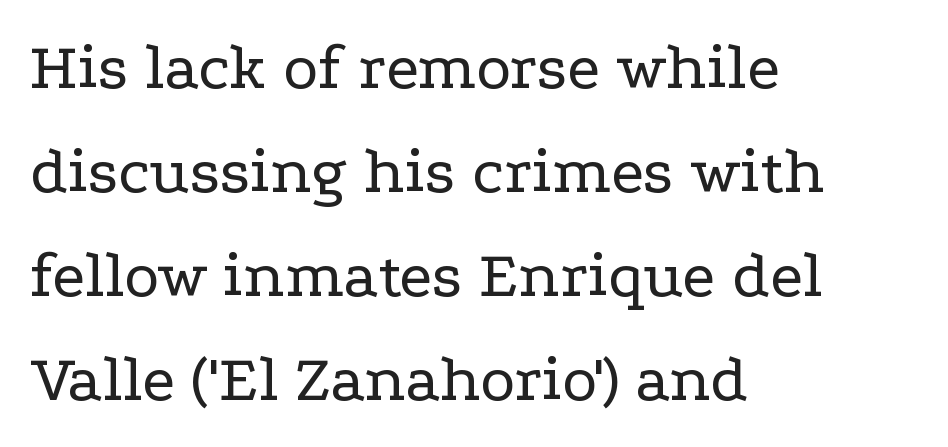
Check the space under the baseline: it is left empty. Stroke thickness stays within the range of a standard reading face or lighter. The passage shown stacks its lines at a standard gap. Teacher's note: observe the even left margin — that is flush-left alignment.
